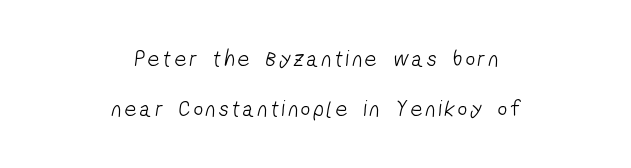
The image shows 23 px text type; set centered, loose line spacing (2.17x), not underlined.
